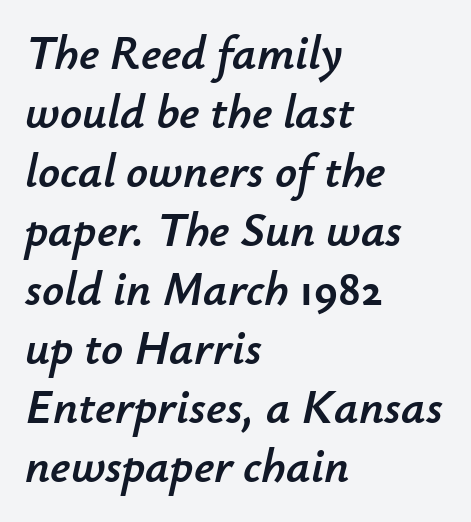
Q: Is the text italic (slanted)? A: Yes, it leans right by about 12 degrees.
Q: Is the text underlined? A: No.
Q: How is the paragraph aligned? A: Left-aligned.
Q: Is the spacing between letters normal or unusually wide? A: Normal.
Q: Width (condensed, normal, or wide)? A: Normal.
Q: Stroke contrast? A: Low.
Q: x-height? A: Small.
Q: Monospaced? A: No.
